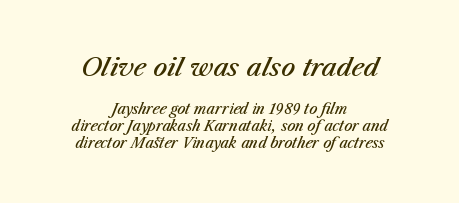
The image shows 25 px text type, italic (leaning right); set centered, line spacing 1.18x, normal letter spacing, not underlined; the first (top) block is 1.79x larger.
